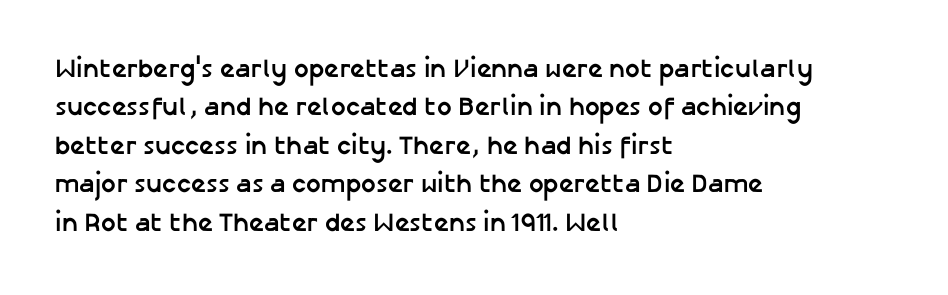
The image shows 26 px bold type, upright; set left-aligned, normal line spacing (1.48x), normal letter spacing, not underlined.
